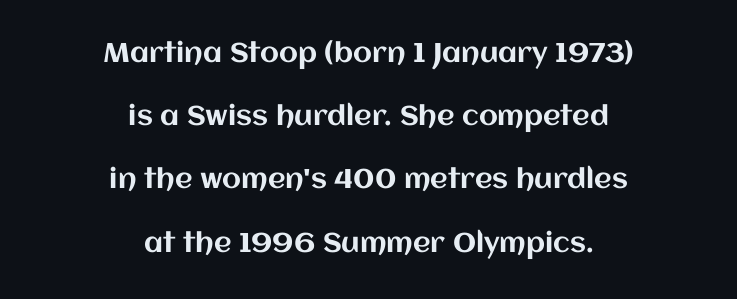
Q: Is the text italic (slanted)? A: No, it is upright.
Q: Is the text underlined? A: No.
Q: How is the paragraph aligned? A: Centered.
Q: Is the spacing between letters normal or unusually wide? A: Normal.
Q: Is the spacing between lines tight, normal or loose? A: Loose.
